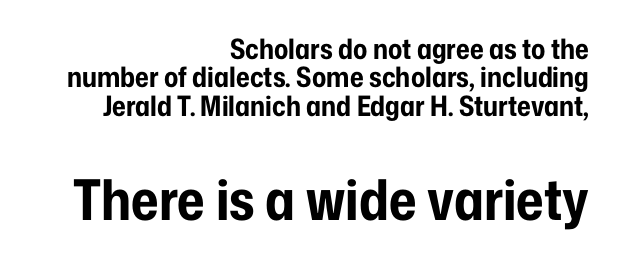
Bare-footed words on every line. This layout puts the modest block above and the oversized block below. The paragraph has a hard right edge and a soft left edge. Stroke thickness is high; the sample reads as a true bold.
